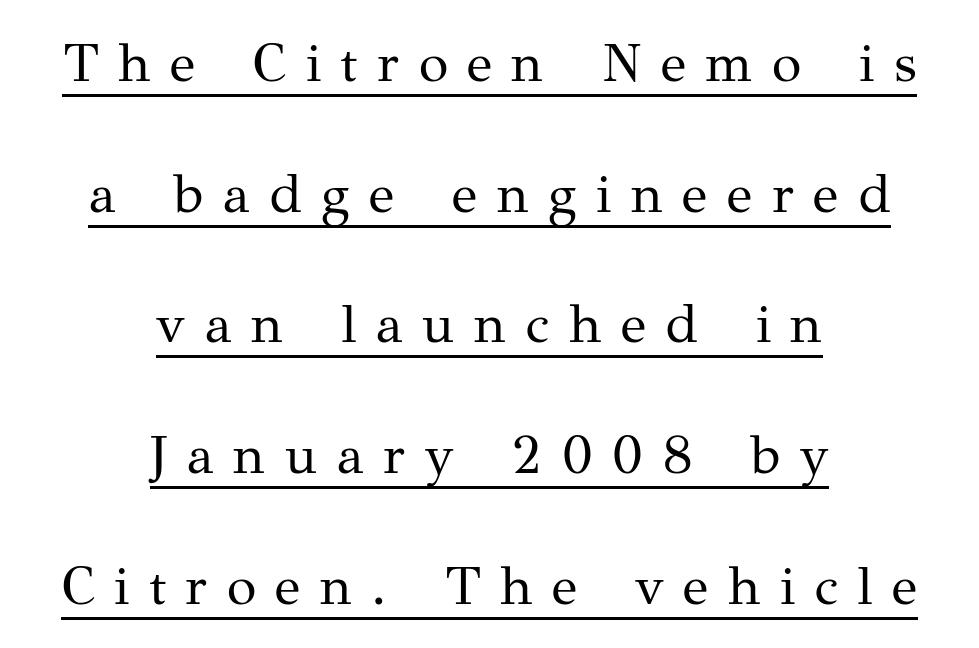
Q: Is the text bold? A: No.
Q: Is the text italic (slanted)? A: No, it is upright.
Q: Is the typeface a serif or a sans-serif typeface? A: Serif.
Q: Is the text underlined? A: Yes.
Q: How is the paragraph aligned? A: Centered.
Q: Is the spacing between letters normal or unusually wide? A: Unusually wide.
Q: Is the spacing between lines tight, normal or loose? A: Loose.
Q: Width (condensed, normal, or wide)? A: Normal.
Q: Stroke contrast? A: Medium.
Q: x-height? A: Medium.
Q: Monospaced? A: No.
